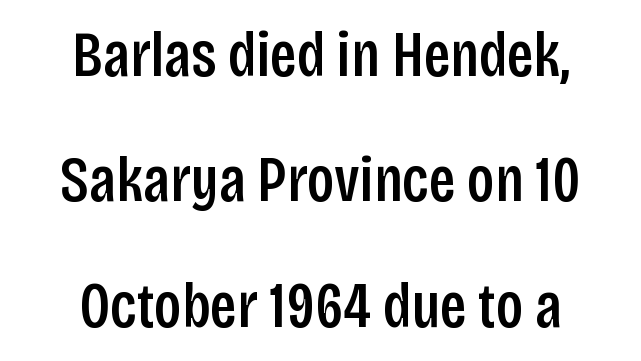
Character widths vary here, with narrow letters taking less room than wide ones. The designer went with a sans here, leaving each stem footless. Regarding leading, the lines here are spaced well apart. You can tell it's not italic because the verticals are truly vertical.
